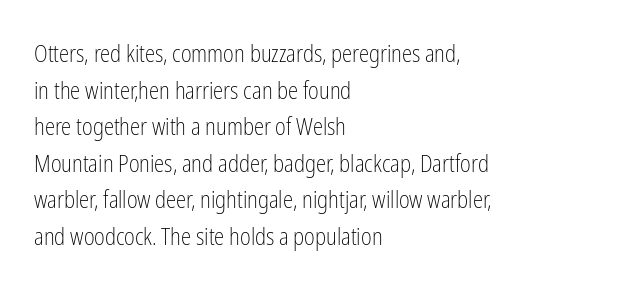
Q: Is the text bold? A: No.
Q: Is the text italic (slanted)? A: No, it is upright.
Q: Is the text underlined? A: No.
Q: How is the paragraph aligned? A: Left-aligned.
Q: Is the spacing between letters normal or unusually wide? A: Normal.
Q: Is the spacing between lines tight, normal or loose? A: Normal.
